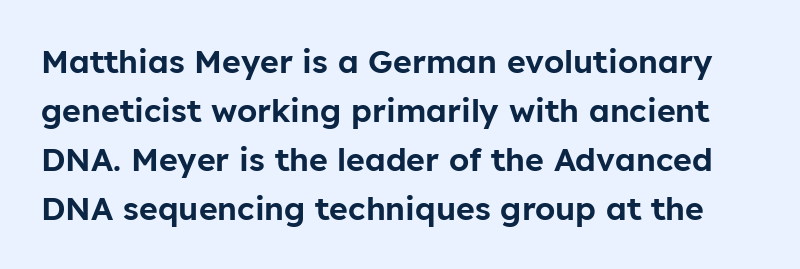
Q: Is the text italic (slanted)? A: No, it is upright.
Q: Is the typeface a serif or a sans-serif typeface? A: Sans-serif.
Q: Is the text underlined? A: No.
Q: Is the spacing between letters normal or unusually wide? A: Normal.
Q: Is the spacing between lines tight, normal or loose? A: Normal.
Q: Width (condensed, normal, or wide)? A: Normal.
Q: Stroke contrast? A: Low.
Q: x-height? A: Medium.
Q: Monospaced? A: No.
